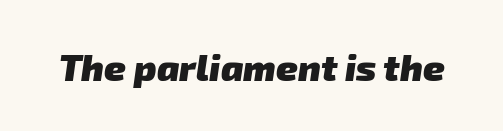
A full-strength bold gives these letters their thick strokes. The passage shown is typed in a proportional face where columns would drift. What stands out about the letter spacing? Nothing — it is the standard amount. Font category for this specimen: sans-serif. Honestly, there is no underline to notice here at all.
